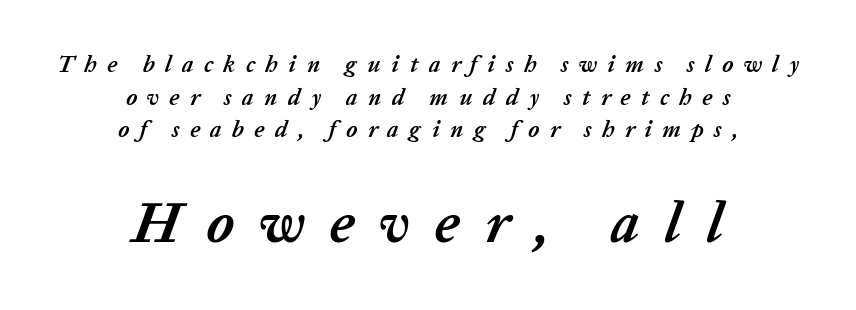
The image shows 57 px semibold type, italic (leaning right); set centered, normal line spacing (1.42x), unusually wide letter spacing (+0.45 em), not underlined; the second (bottom) block is 2.48x larger; low stroke contrast and a medium x-height.
